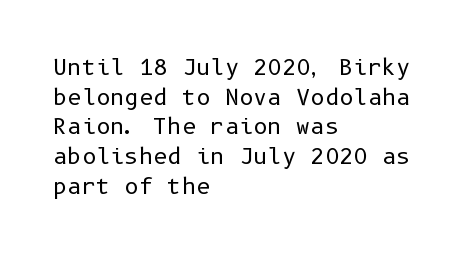
Unmarked baselines from the first word to the last. The designer left line spacing at the default. The rendering anchors every line to the left-hand side. The gaps between neighbouring characters are ordinary and unremarkable. The type sits square on the baseline with zero lean.
